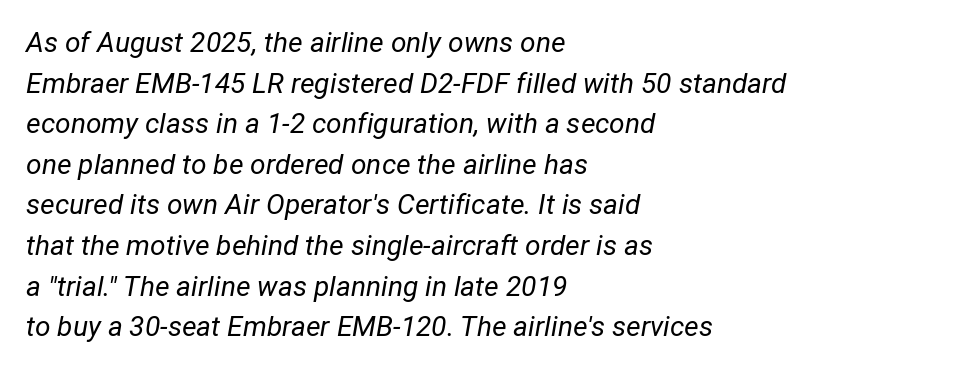
The image shows 28 px regular-weight type, italic (leaning right); set left-aligned, normal line spacing (1.45x), normal letter spacing, not underlined; low stroke contrast and a medium x-height.
